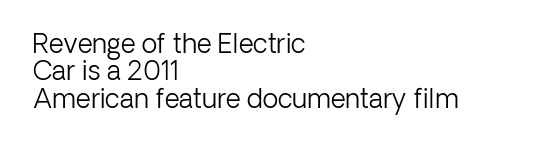
Q: Is the text bold? A: No.
Q: Is the text italic (slanted)? A: No, it is upright.
Q: Is the text underlined? A: No.
Q: How is the paragraph aligned? A: Left-aligned.
Q: Is the spacing between letters normal or unusually wide? A: Normal.
Q: Is the spacing between lines tight, normal or loose? A: Tight.
